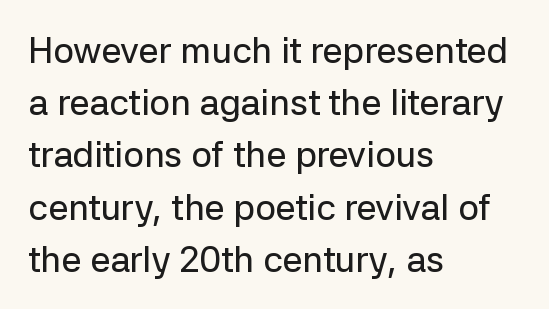
Q: Is the text italic (slanted)? A: No, it is upright.
Q: Is the typeface a serif or a sans-serif typeface? A: Sans-serif.
Q: Is the text underlined? A: No.
Q: How is the paragraph aligned? A: Left-aligned.
Q: Is the spacing between letters normal or unusually wide? A: Normal.
Q: Is the spacing between lines tight, normal or loose? A: Normal.
Q: Width (condensed, normal, or wide)? A: Normal.
Q: Stroke contrast? A: Low.
Q: x-height? A: Medium.
Q: Monospaced? A: No.
